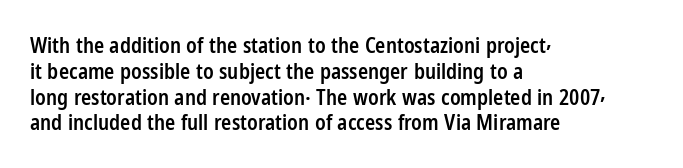
The image shows 21 px text type, upright; set left-aligned, line spacing 1.23x, normal letter spacing, not underlined.
